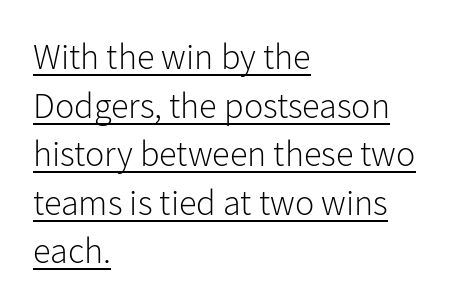
{"serif": "no", "italic": "no", "bold": "no", "weight": "light", "width": "normal", "stroke_contrast": "low", "x_height": "medium", "monospaced": "no", "underline": "yes", "align": "left", "line_spacing": "normal", "line_spacing_ratio": 1.35, "letter_spacing": "normal", "letter_spacing_em": 0.0, "glyph_px": 36}
